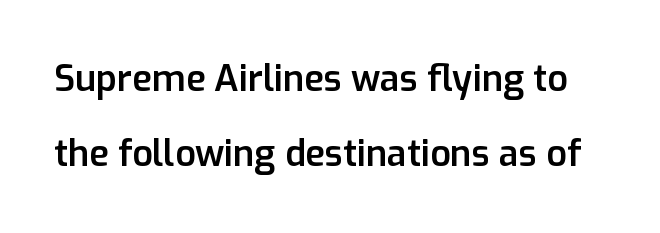
Q: Is the text bold? A: Semi-bold.
Q: Is the text italic (slanted)? A: No, it is upright.
Q: Is the typeface a serif or a sans-serif typeface? A: Sans-serif.
Q: Is the text underlined? A: No.
Q: Is the spacing between letters normal or unusually wide? A: Normal.
Q: Is the spacing between lines tight, normal or loose? A: Loose.
Q: Width (condensed, normal, or wide)? A: Normal.
Q: Stroke contrast? A: Low.
Q: x-height? A: Medium.
Q: Monospaced? A: No.
